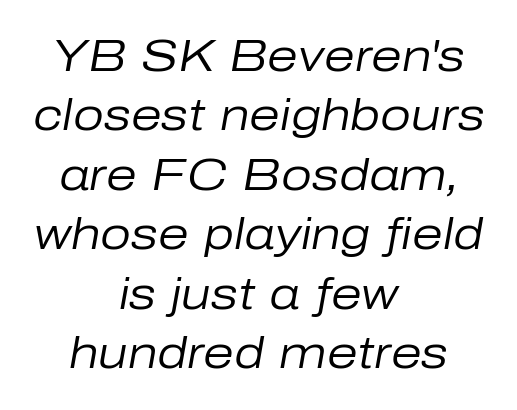
{"italic": "yes", "lean": "right", "slant_degrees": 10, "bold": "no", "weight": "regular", "width": "normal", "stroke_contrast": "low", "x_height": "medium", "monospaced": "no", "underline": "no", "align": "center", "line_spacing": "normal", "line_spacing_ratio": 1.35, "letter_spacing": "normal", "letter_spacing_em": 0.0, "glyph_px": 44}
